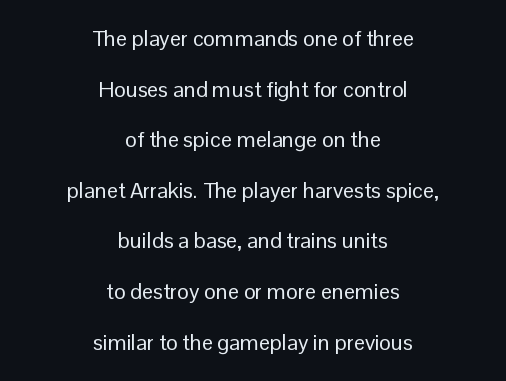
Q: Is the text bold? A: No.
Q: Is the text italic (slanted)? A: No, it is upright.
Q: Is the text underlined? A: No.
Q: How is the paragraph aligned? A: Centered.
Q: Is the spacing between letters normal or unusually wide? A: Normal.
Q: Is the spacing between lines tight, normal or loose? A: Loose.
